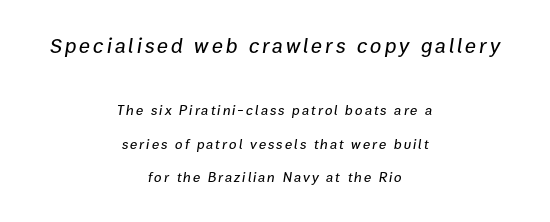
The image shows 21 px text type, italic (leaning right); set centered, loose line spacing (2.4x), not underlined; the first (top) block is 1.5x larger.
